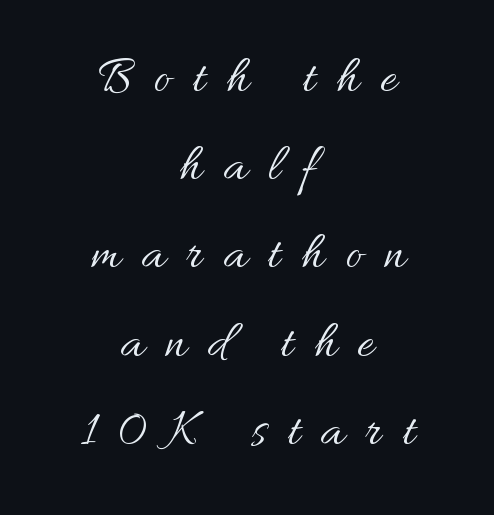
The image shows 51 px regular-weight type; set centered, line spacing 1.73x, unusually wide letter spacing (+0.42 em), not underlined; medium stroke contrast and a small x-height.
